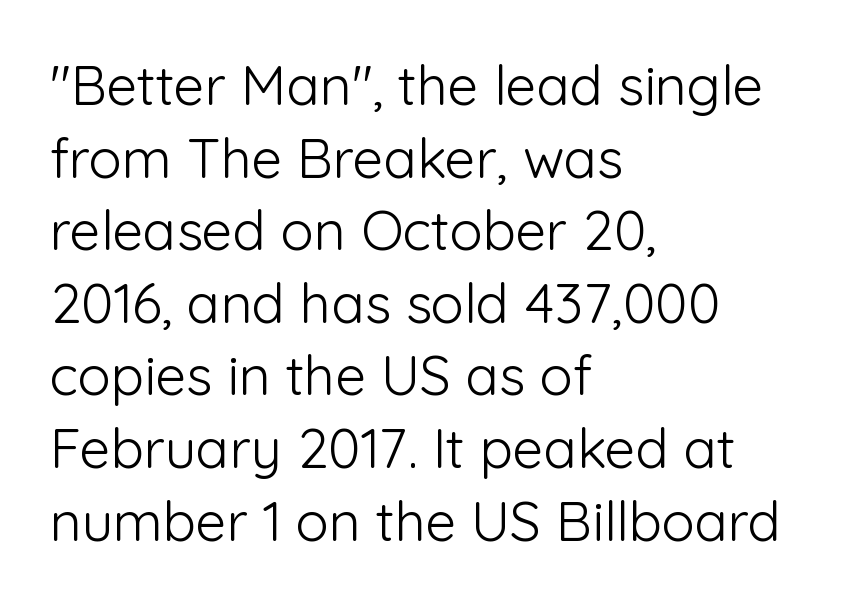
Q: Is the text bold? A: No.
Q: Is the text italic (slanted)? A: No, it is upright.
Q: Is the typeface a serif or a sans-serif typeface? A: Sans-serif.
Q: Is the text underlined? A: No.
Q: How is the paragraph aligned? A: Left-aligned.
Q: Is the spacing between letters normal or unusually wide? A: Normal.
Q: Is the spacing between lines tight, normal or loose? A: Normal.
Q: Width (condensed, normal, or wide)? A: Normal.
Q: Stroke contrast? A: Low.
Q: x-height? A: Medium.
Q: Monospaced? A: No.
